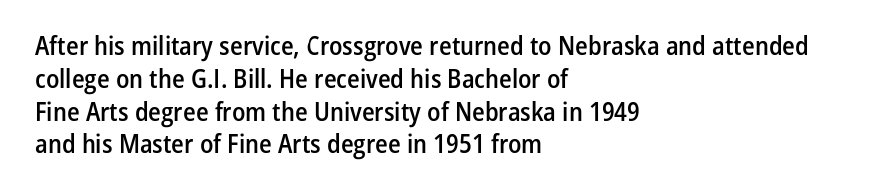
Typesetter's note: demi weight, one step under bold. Casual observation: everything's shoved over to the left. Words float on clear page, feet unadorned. The type sits square on the baseline with zero lean. Evenly set lines give the paragraph a standard silhouette. No extra tracking has been applied to these lines.
